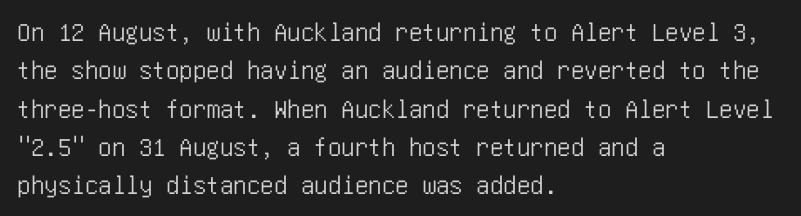
The image shows 27 px text type, upright; set left-aligned, normal line spacing (1.42x), normal letter spacing, not underlined.
